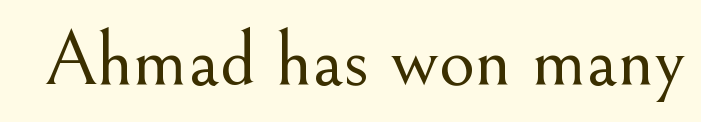
Ordinary non-slanted type is in use. The weight would be labelled regular, book, light, or lighter still. Check where the strokes stop: tiny serifs finish them off. You could not count columns in this text — the font is proportionally spaced. The rendering keeps characters at their native spacing.
